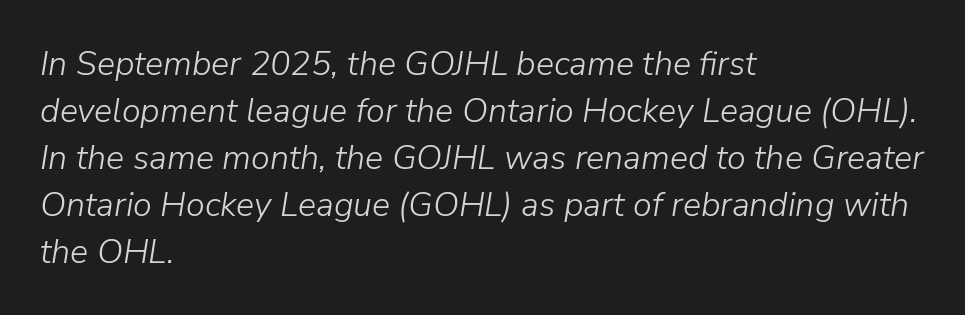
The passage shown is typed in a proportional face where columns would drift. Stems here are at most as thick as an everyday book face. Descender tails drop into unmarked territory. Would a proofreader flag this as italicized? Yes. Honestly, the letter spacing is just normal — you wouldn't notice it.
